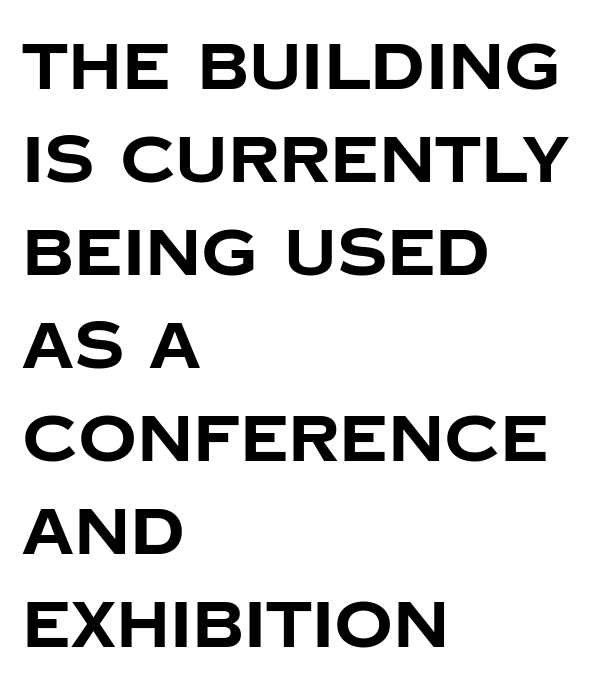
There is no visible air inserted between adjacent glyphs. The face used here is a sans, in the tradition of grotesques and geometrics. The font's upright variant was chosen for this text. You could not count columns in this text — the font is proportionally spaced.
